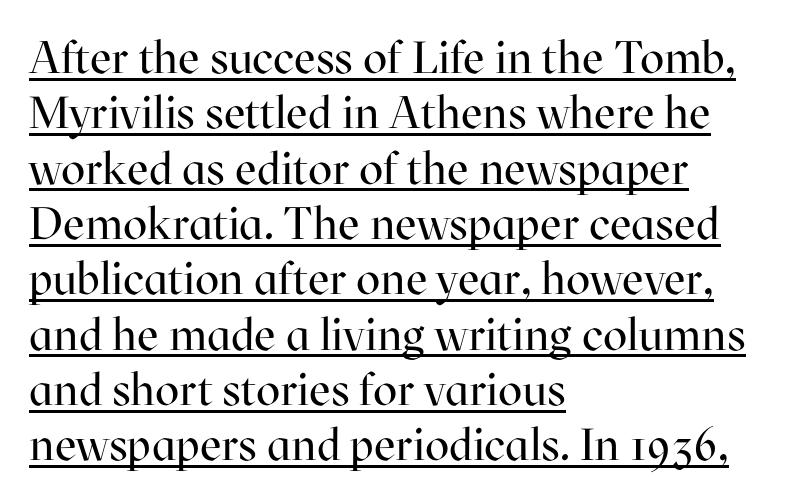
The image shows 45 px regular-weight serif type, upright; set left-aligned, line spacing 1.23x, normal letter spacing, underlined; high stroke contrast and a medium x-height.
